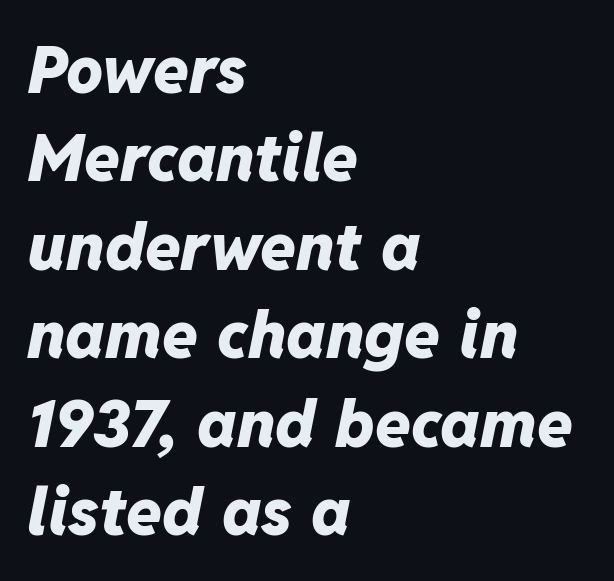
Q: Is the text bold? A: Yes.
Q: Is the text italic (slanted)? A: Yes, it leans right by about 11 degrees.
Q: Is the text underlined? A: No.
Q: How is the paragraph aligned? A: Left-aligned.
Q: Is the spacing between letters normal or unusually wide? A: Normal.
Q: Is the spacing between lines tight, normal or loose? A: Normal.
Q: Width (condensed, normal, or wide)? A: Normal.
Q: Stroke contrast? A: Low.
Q: x-height? A: Medium.
Q: Monospaced? A: No.
